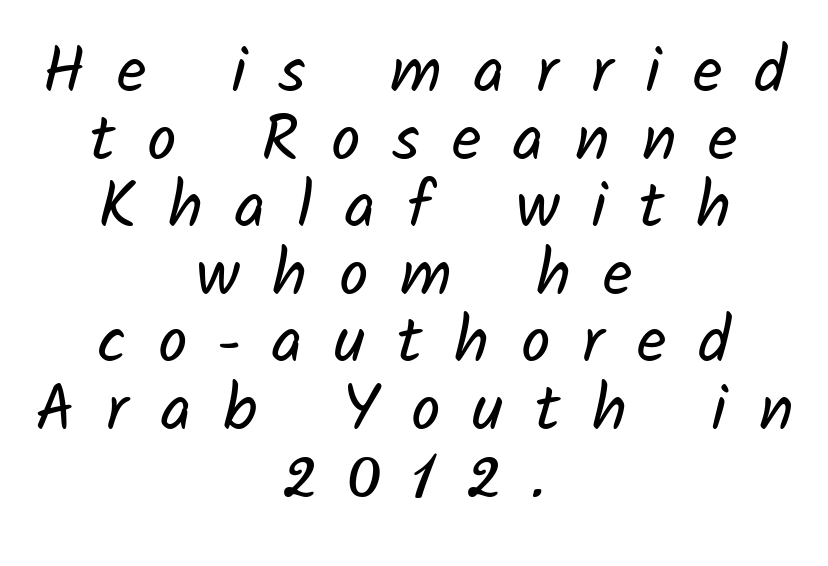
The image shows 65 px regular-weight sans-serif type; set centered, tight line spacing (1.04x), unusually wide letter spacing (+0.49 em), not underlined; low stroke contrast and a medium x-height.
